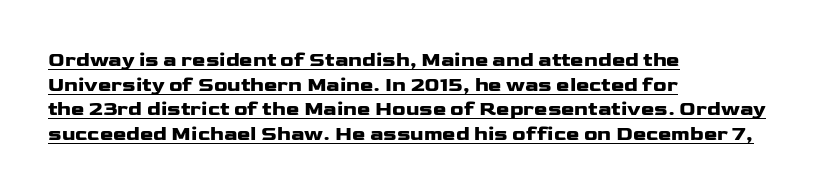
The image shows 20 px bold type, upright; set left-aligned, line spacing 1.23x, normal letter spacing, underlined.
